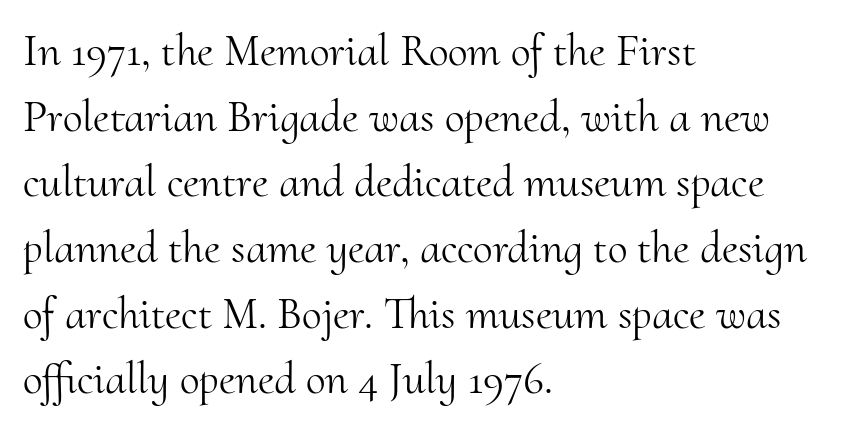
{"serif": "yes", "italic": "no", "bold": "no", "weight": "light", "width": "normal", "stroke_contrast": "medium", "x_height": "small", "monospaced": "no", "underline": "no", "align": "left", "line_spacing": "normal", "line_spacing_ratio": 1.46, "letter_spacing": "normal", "letter_spacing_em": 0.0, "glyph_px": 45}
